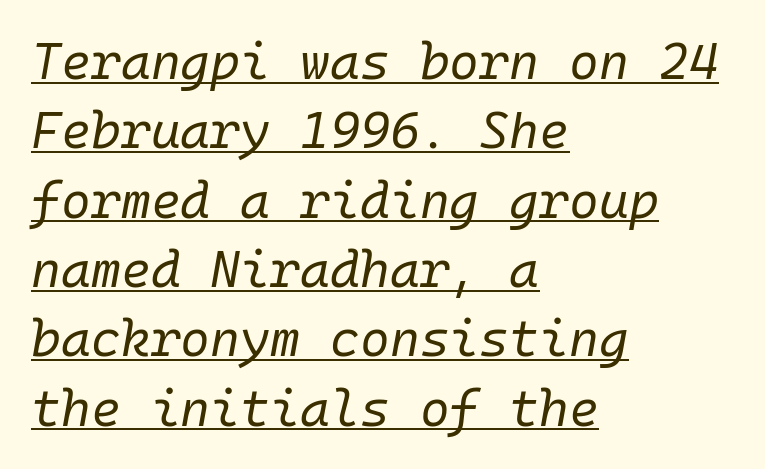
Does the lettering tilt? It does — this is italic. Tracking value appears to be zero — textbook default spacing. The strokes are not fattened; the text isn't bold. The rendering uses the underline text-decoration. Vertical spacing — default.
